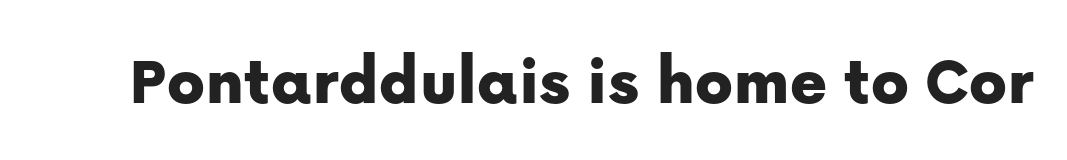
The passage shown is not underscored anywhere. A typesetter would call this proportional, since set widths differ per character. No italicization has been applied; the sample stays upright. The face used here is rendered with its standard letterfit. Classification — sans serif.
